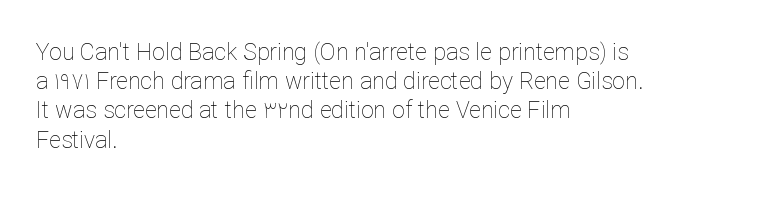
The image shows 23 px text type, upright; set left-aligned, normal line spacing (1.27x), normal letter spacing, not underlined.
